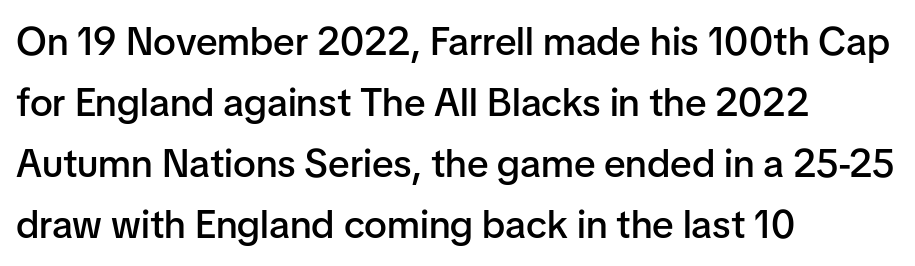
Q: Is the text bold? A: Semi-bold.
Q: Is the text italic (slanted)? A: No, it is upright.
Q: Is the typeface a serif or a sans-serif typeface? A: Sans-serif.
Q: Is the text underlined? A: No.
Q: How is the paragraph aligned? A: Left-aligned.
Q: Is the spacing between letters normal or unusually wide? A: Normal.
Q: Is the spacing between lines tight, normal or loose? A: Normal.
Q: Width (condensed, normal, or wide)? A: Normal.
Q: Stroke contrast? A: Low.
Q: x-height? A: Medium.
Q: Monospaced? A: No.
